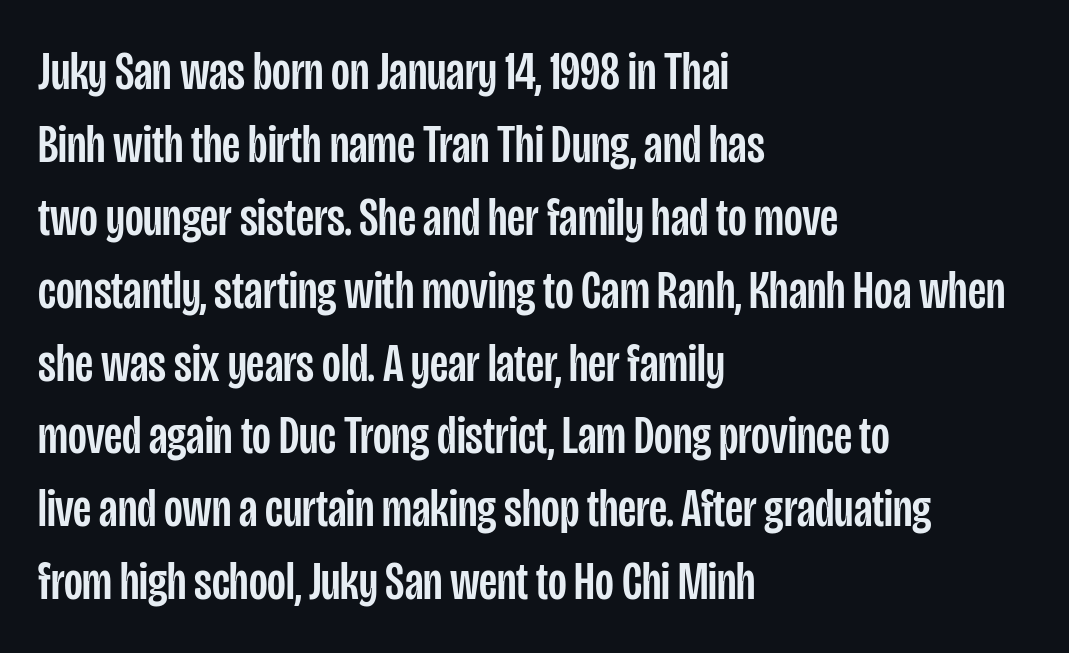
Q: Is the text italic (slanted)? A: No, it is upright.
Q: Is the typeface a serif or a sans-serif typeface? A: Sans-serif.
Q: Is the text underlined? A: No.
Q: How is the paragraph aligned? A: Left-aligned.
Q: Is the spacing between letters normal or unusually wide? A: Normal.
Q: Is the spacing between lines tight, normal or loose? A: Normal.
Q: Width (condensed, normal, or wide)? A: Condensed.
Q: Stroke contrast? A: Low.
Q: x-height? A: Large.
Q: Monospaced? A: No.
